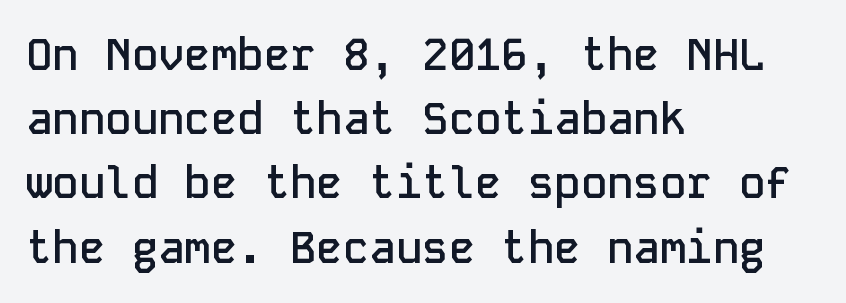
{"serif": "no", "italic": "no", "bold": "semi", "weight": "semibold", "width": "normal", "stroke_contrast": "low", "x_height": "medium", "monospaced": "yes", "underline": "no", "align": "left", "line_spacing": "normal", "line_spacing_ratio": 1.46, "letter_spacing": "normal", "letter_spacing_em": 0.0, "glyph_px": 44}
